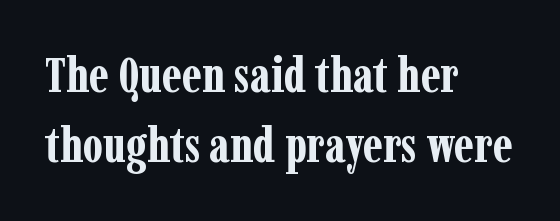
The image shows 49 px bold, condensed serif type, upright; set left-aligned, normal line spacing (1.43x), normal letter spacing, not underlined; low stroke contrast and a medium x-height.
